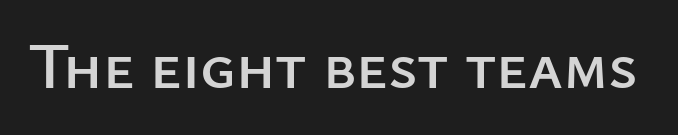
The passage shown is typed in a proportional face where columns would drift. Do the letters lean? They stand straight. Each row of text sits above clean, open space. Each word holds together tightly as a unit, with standard inter-letter gaps. This rendering employs a face without finishing strokes, i.e., a sans-serif.
